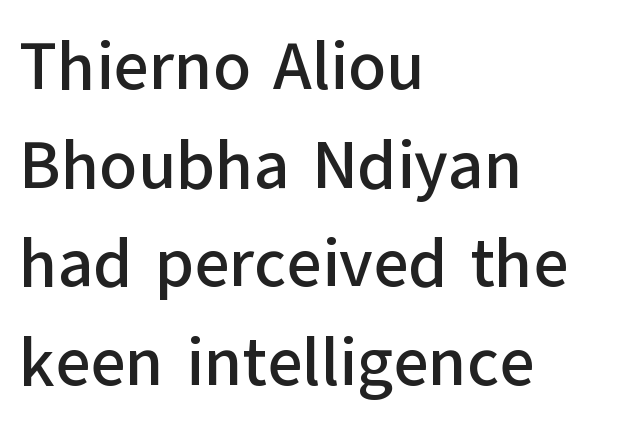
A bare baseline throughout the passage. Line spacing here is normal. The characters display no serif detailing; their extremities are plain. Letter spacing: default. Line starts are locked; line ends wander. Characters remain perfectly vertical along every line.
